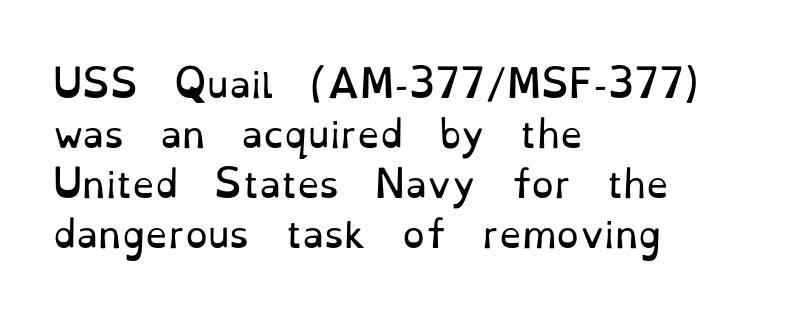
The image shows 36 px regular-weight type, upright; set left-aligned, normal line spacing (1.39x), normal letter spacing, not underlined; low stroke contrast and a small x-height.
